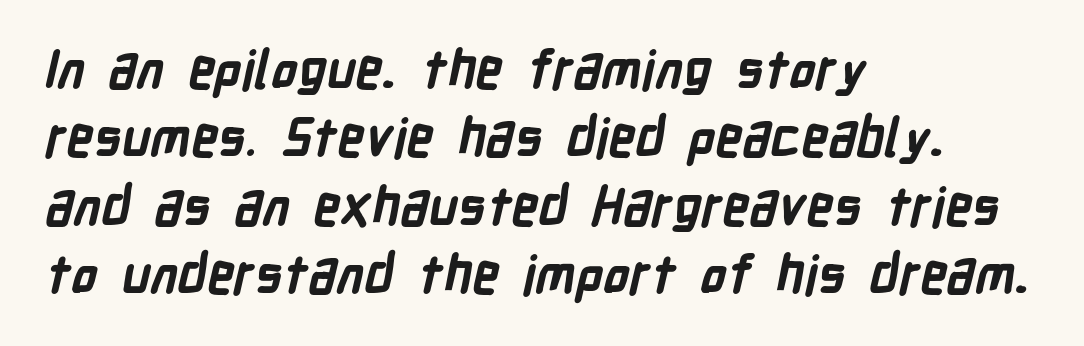
{"serif": "no", "bold": "yes", "weight": "bold", "width": "condensed", "stroke_contrast": "low", "x_height": "medium", "monospaced": "no", "underline": "no", "align": "left", "line_spacing": "normal", "line_spacing_ratio": 1.29, "letter_spacing": "normal", "letter_spacing_em": 0.0, "glyph_px": 53}
